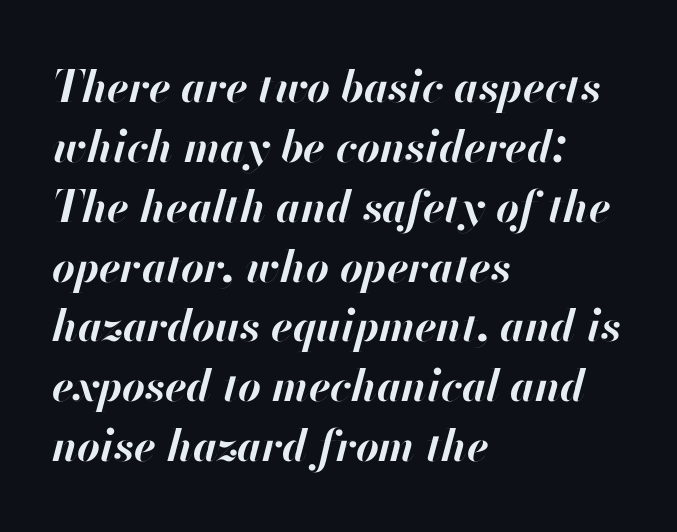
Q: Is the text bold? A: Yes.
Q: Is the text italic (slanted)? A: Yes, it leans right by about 13 degrees.
Q: Is the text underlined? A: No.
Q: How is the paragraph aligned? A: Left-aligned.
Q: Is the spacing between letters normal or unusually wide? A: Normal.
Q: Is the spacing between lines tight, normal or loose? A: Normal.
Q: Width (condensed, normal, or wide)? A: Normal.
Q: Stroke contrast? A: High.
Q: x-height? A: Small.
Q: Monospaced? A: No.
